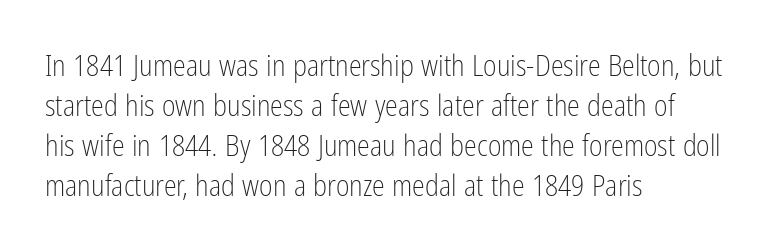
Does the type have serifs? No, each stem ends abruptly. Descender tails drop into unmarked territory. The rendering anchors every line to the left-hand side. The strokes carry an ordinary text weight at most.
